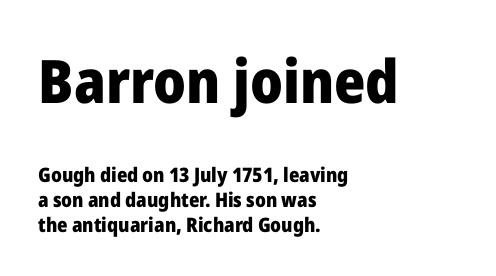
Size hierarchy here favors the leading block over the trailing one. Spacing between characters is what you'd get straight out of the box. The strip under each line holds only bare page. The axis of the letterforms is exactly vertical.
